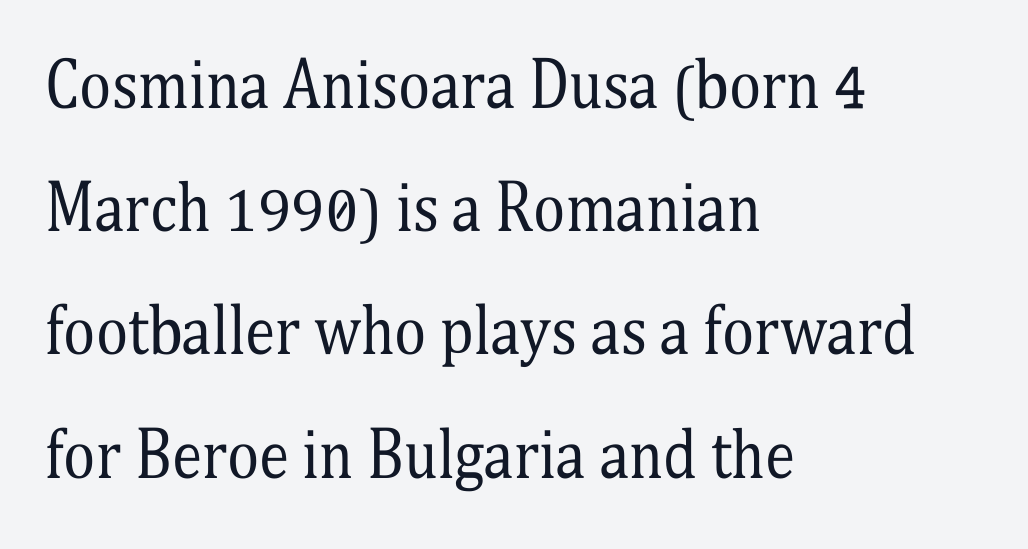
{"serif": "yes", "italic": "no", "bold": "no", "weight": "regular", "width": "condensed", "stroke_contrast": "medium", "x_height": "medium", "monospaced": "no", "underline": "no", "align": "left", "line_spacing": "loose", "line_spacing_ratio": 2.02, "letter_spacing": "normal", "letter_spacing_em": 0.0, "glyph_px": 61}
